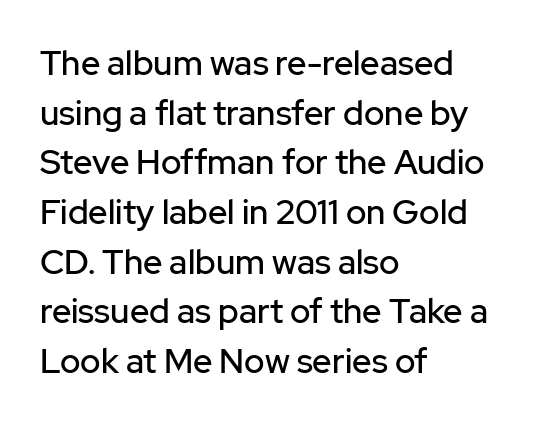
The image shows 34 px sans-serif type, upright; set left-aligned, normal line spacing (1.46x), normal letter spacing, not underlined; low stroke contrast and a medium x-height.
